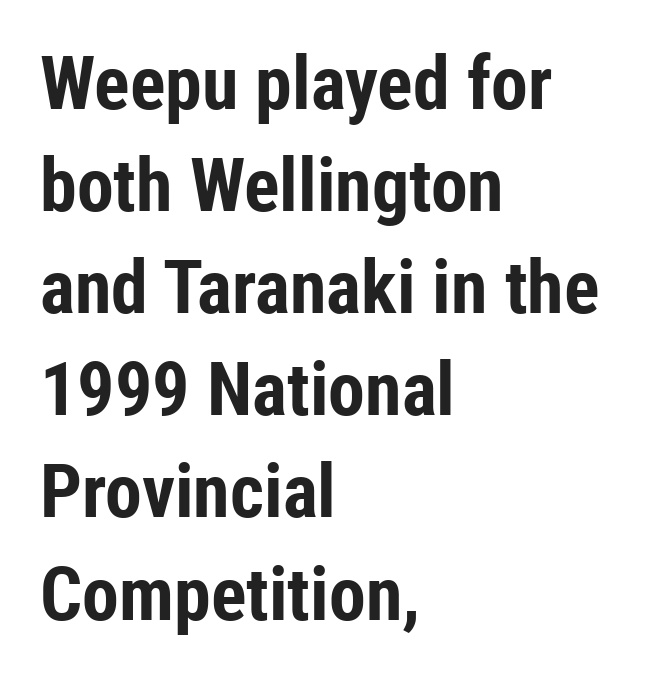
Q: Is the text bold? A: Yes.
Q: Is the text italic (slanted)? A: No, it is upright.
Q: Is the typeface a serif or a sans-serif typeface? A: Sans-serif.
Q: Is the text underlined? A: No.
Q: How is the paragraph aligned? A: Left-aligned.
Q: Is the spacing between letters normal or unusually wide? A: Normal.
Q: Is the spacing between lines tight, normal or loose? A: Normal.
Q: Width (condensed, normal, or wide)? A: Condensed.
Q: Stroke contrast? A: Low.
Q: x-height? A: Medium.
Q: Monospaced? A: No.
